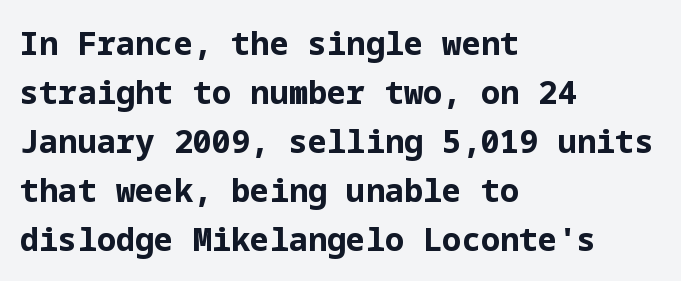
Q: Is the text bold? A: Yes.
Q: Is the text italic (slanted)? A: No, it is upright.
Q: Is the typeface a serif or a sans-serif typeface? A: Sans-serif.
Q: Is the text underlined? A: No.
Q: How is the paragraph aligned? A: Left-aligned.
Q: Is the spacing between letters normal or unusually wide? A: Normal.
Q: Is the spacing between lines tight, normal or loose? A: Normal.
Q: Width (condensed, normal, or wide)? A: Normal.
Q: Stroke contrast? A: Low.
Q: x-height? A: Medium.
